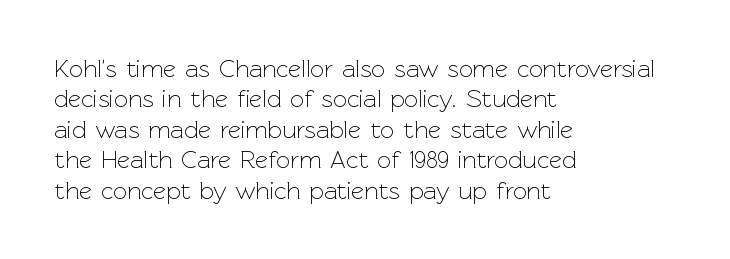
Q: Is the text bold? A: No.
Q: Is the text italic (slanted)? A: No, it is upright.
Q: Is the text underlined? A: No.
Q: How is the paragraph aligned? A: Left-aligned.
Q: Is the spacing between letters normal or unusually wide? A: Normal.
